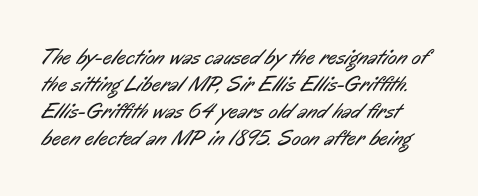
Q: Is the text bold? A: No.
Q: Is the text underlined? A: No.
Q: Is the spacing between letters normal or unusually wide? A: Normal.
